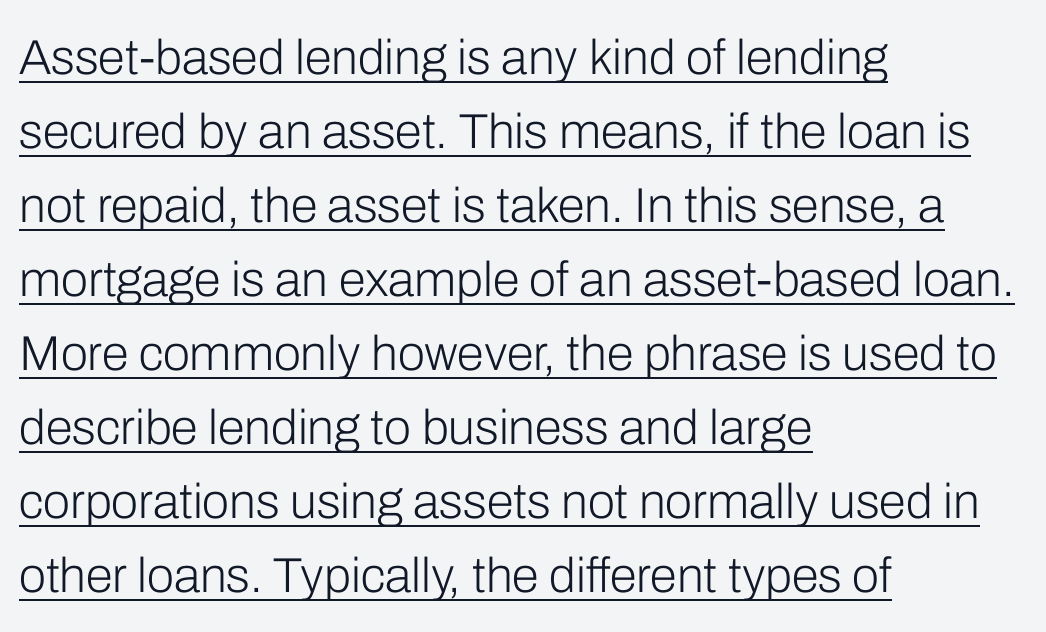
The rendering uses natural spacing where letterforms have individual widths. The lines in this sample share a left origin and differ only in where they stop. The face used here is a sans, in the tradition of grotesques and geometrics. Does extra space separate the letters? No, they use regular spacing.
